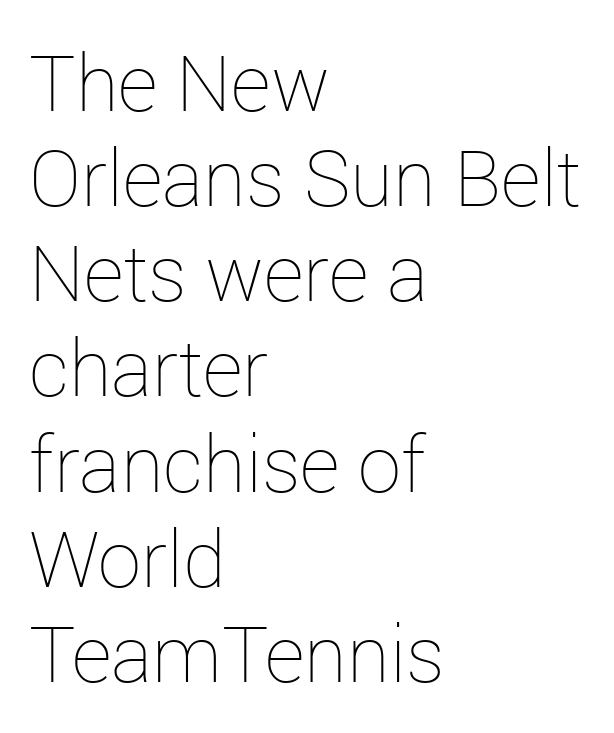
The image shows 78 px thin type, upright; set left-aligned, line spacing 1.22x, normal letter spacing, not underlined; low stroke contrast and a medium x-height.
